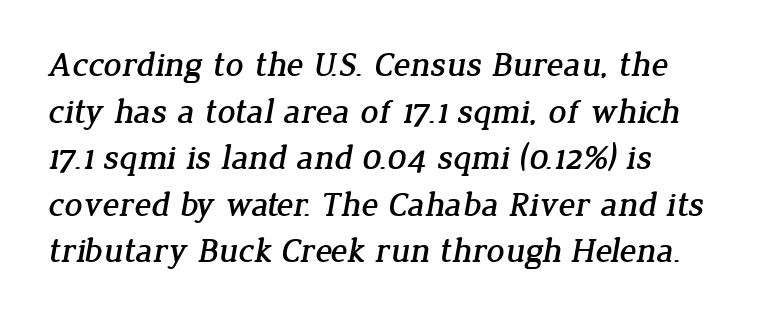
{"serif": "yes", "width": "normal", "stroke_contrast": "low", "x_height": "medium", "monospaced": "no", "underline": "no", "align": "left", "line_spacing": "normal", "line_spacing_ratio": 1.33, "letter_spacing": "normal", "letter_spacing_em": 0.0, "glyph_px": 35}
